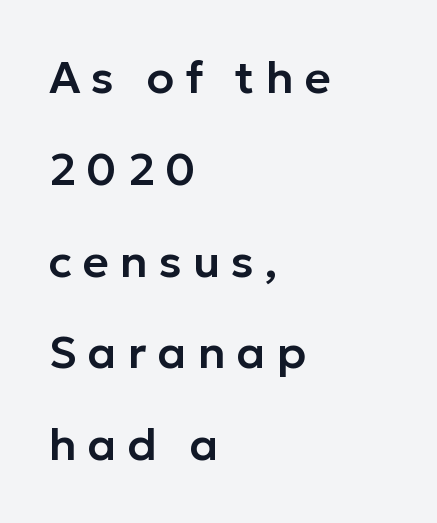
Q: Is the text italic (slanted)? A: No, it is upright.
Q: Is the typeface a serif or a sans-serif typeface? A: Sans-serif.
Q: Is the text underlined? A: No.
Q: How is the paragraph aligned? A: Left-aligned.
Q: Is the spacing between letters normal or unusually wide? A: Unusually wide.
Q: Is the spacing between lines tight, normal or loose? A: Loose.
Q: Width (condensed, normal, or wide)? A: Normal.
Q: Stroke contrast? A: Low.
Q: x-height? A: Medium.
Q: Monospaced? A: No.
